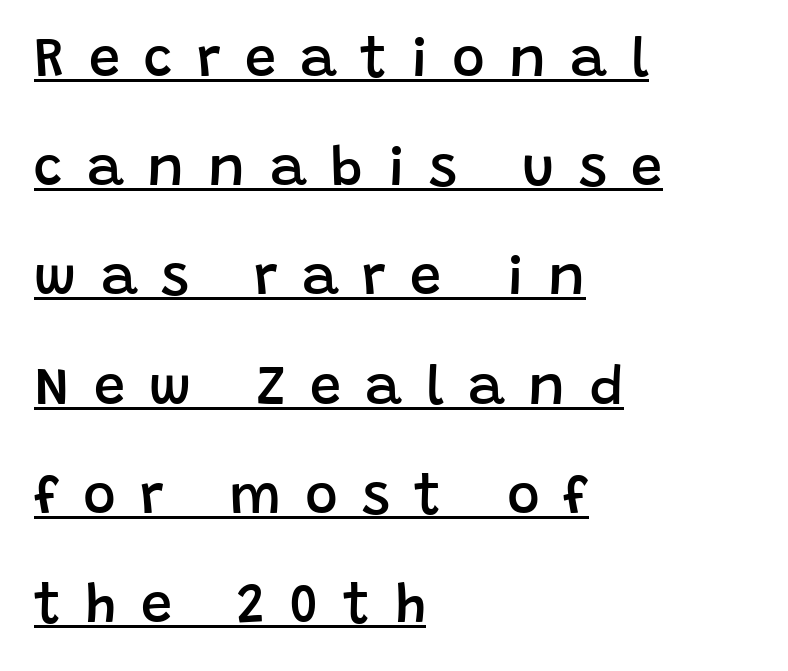
The letters advance in unequal steps, a hallmark of proportional type. Loosely led — the rows are spread out. You could only call the tracking loose — the letters float apart. Italic? Not at all — the glyphs are vertical. Caption: lettering with a line underneath.
